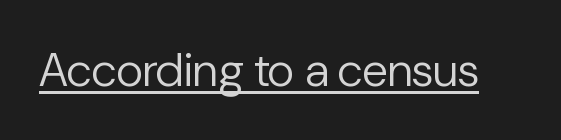
Here the glyphs are tracked normally, forming tight word shapes. Here the designer chose a conventional face with non-uniform glyph widths. This rendering features underlined lettering. Summary of weight: not heavy and not bold. The typeface chosen for these lines omits serifs. The specimen reads as upright at a glance.
